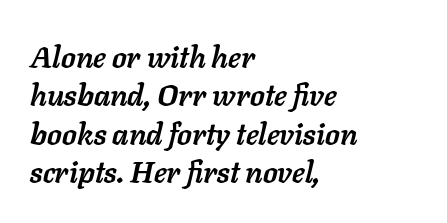
Q: Is the text bold? A: Yes.
Q: Is the text italic (slanted)? A: Yes, it leans right by about 11 degrees.
Q: Is the text underlined? A: No.
Q: How is the paragraph aligned? A: Left-aligned.
Q: Is the spacing between letters normal or unusually wide? A: Normal.
Q: Is the spacing between lines tight, normal or loose? A: Normal.
Q: Width (condensed, normal, or wide)? A: Normal.
Q: Stroke contrast? A: Low.
Q: x-height? A: Medium.
Q: Monospaced? A: No.
